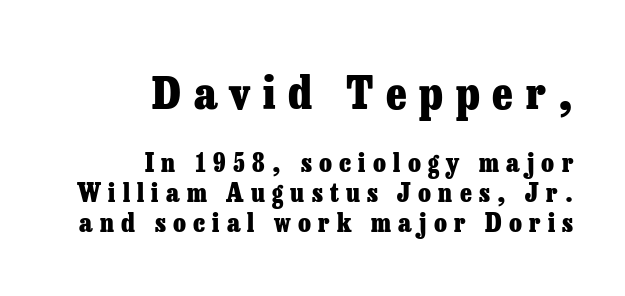
Q: Is the text bold? A: Yes.
Q: Is the text italic (slanted)? A: No, it is upright.
Q: Is the typeface a serif or a sans-serif typeface? A: Serif.
Q: Is the text underlined? A: No.
Q: How is the paragraph aligned? A: Right-aligned.
Q: Is the spacing between letters normal or unusually wide? A: Unusually wide.
Q: Is the spacing between lines tight, normal or loose? A: Tight.
Q: Which block of text is set in a larger size, the first (top) or the second (bottom)? A: The first (top) one.
Q: Width (condensed, normal, or wide)? A: Normal.
Q: Stroke contrast? A: Low.
Q: x-height? A: Medium.
Q: Monospaced? A: No.
